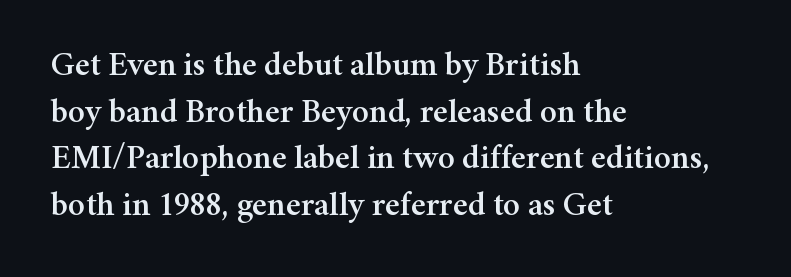
The gap between lines stays unmarked. Note the varied advance widths — an 'i' is clearly narrower than an 'm'. Yep, those are serifs on the letters. A classic flush-left, rag-right setting is used for this passage. Rows of type keep a routine distance in the vertical direction. The axis of the letterforms is exactly vertical.
